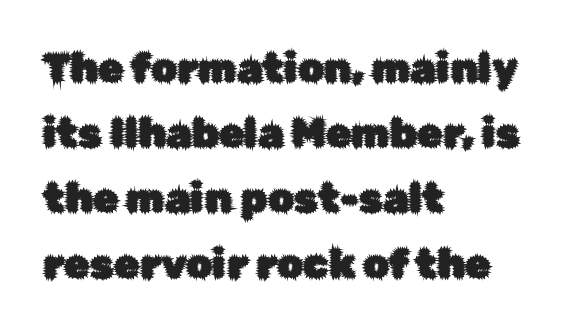
The image shows 41 px sans-serif type, upright; set left-aligned, normal line spacing (1.59x), normal letter spacing, not underlined; low stroke contrast and a medium x-height.
